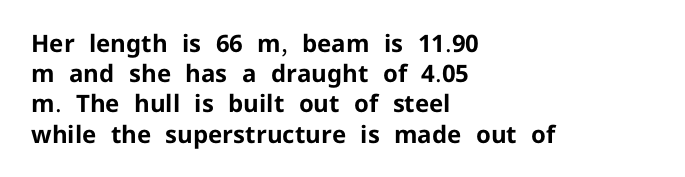
Q: Is the text bold? A: Yes.
Q: Is the text italic (slanted)? A: No, it is upright.
Q: Is the text underlined? A: No.
Q: How is the paragraph aligned? A: Left-aligned.
Q: Is the spacing between letters normal or unusually wide? A: Normal.
Q: Is the spacing between lines tight, normal or loose? A: Normal.
